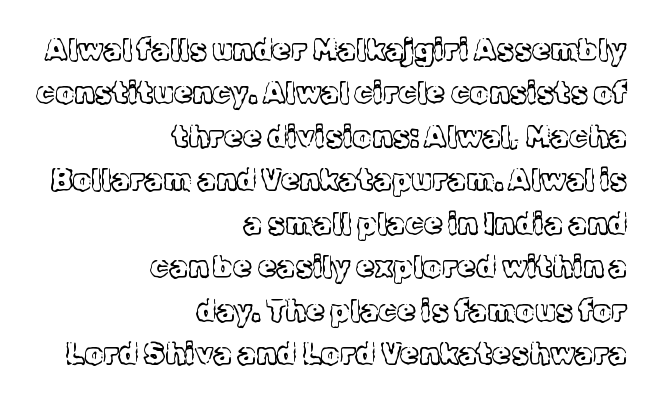
You can tell it's not italic because the verticals are truly vertical. Weight: in the light-to-regular range. A flush-right, rag-left setting is used for this passage. Varying glyph widths throughout — classic text-font behaviour. Spacing between characters is what you'd get straight out of the box.
